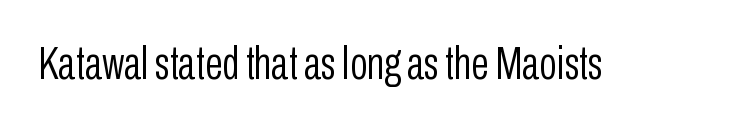
Q: Is the text bold? A: No.
Q: Is the text italic (slanted)? A: No, it is upright.
Q: Is the typeface a serif or a sans-serif typeface? A: Sans-serif.
Q: Is the text underlined? A: No.
Q: Is the spacing between letters normal or unusually wide? A: Normal.
Q: Width (condensed, normal, or wide)? A: Condensed.
Q: Stroke contrast? A: Low.
Q: x-height? A: Medium.
Q: Monospaced? A: No.
